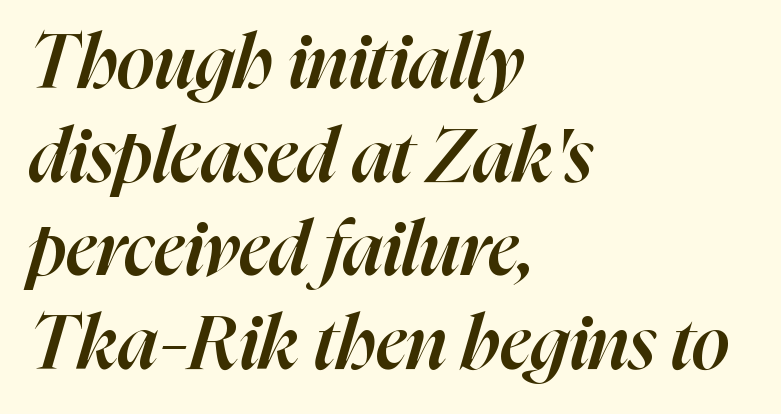
The image shows 75 px semibold type, italic (leaning right); set left-aligned, normal line spacing (1.25x), normal letter spacing, not underlined; high stroke contrast and a medium x-height.
